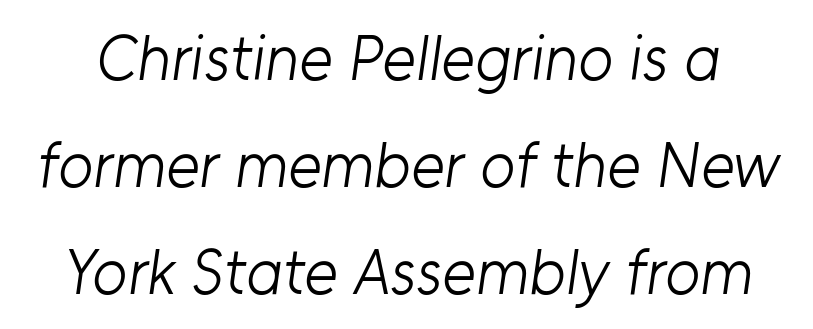
{"serif": "no", "bold": "no", "weight": "light", "width": "normal", "stroke_contrast": "low", "x_height": "medium", "monospaced": "no", "underline": "no", "line_spacing": "normal", "line_spacing_ratio": 1.67, "letter_spacing": "normal", "letter_spacing_em": 0.0, "glyph_px": 64}
